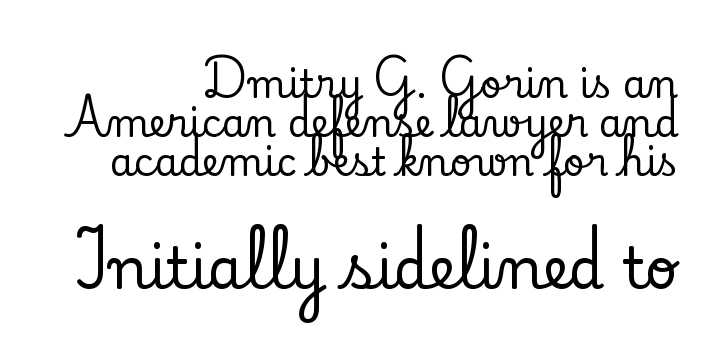
The passage shown has conventional tracking throughout. Ascenders rise straight up at ninety degrees. Each new line begins almost immediately beneath the previous one. Character widths vary here, with narrow letters taking less room than wide ones. No word sits above an underline.
